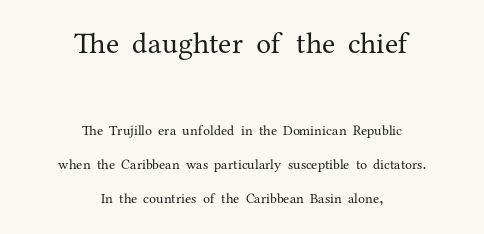
{"serif": "yes", "italic": "no", "bold": "no", "weight": "regular", "width": "normal", "stroke_contrast": "medium", "x_height": "medium", "monospaced": "no", "underline": "no", "align": "center", "line_spacing": "loose", "line_spacing_ratio": 2.43, "letter_spacing": "normal", "letter_spacing_em": 0.0, "larger_block": "first", "size_ratio": 2.14, "glyph_px": 30}
